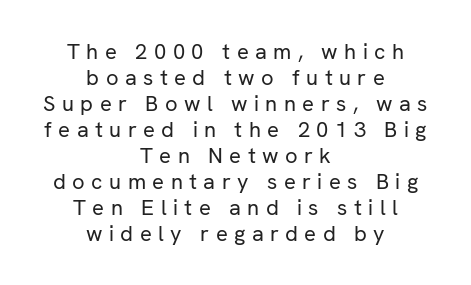
The image shows 22 px text type, upright; set centered, line spacing 1.18x, unusually wide letter spacing (+0.29 em), not underlined.
